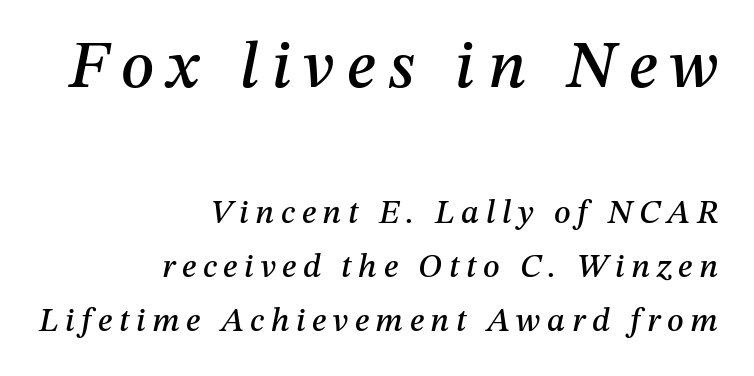
Q: Is the text italic (slanted)? A: Yes, it leans right by about 12 degrees.
Q: Is the text underlined? A: No.
Q: How is the paragraph aligned? A: Right-aligned.
Q: Is the spacing between letters normal or unusually wide? A: Unusually wide.
Q: Is the spacing between lines tight, normal or loose? A: Normal.
Q: Which block of text is set in a larger size, the first (top) or the second (bottom)? A: The first (top) one.
Q: Width (condensed, normal, or wide)? A: Normal.
Q: Stroke contrast? A: Medium.
Q: x-height? A: Medium.
Q: Monospaced? A: No.
